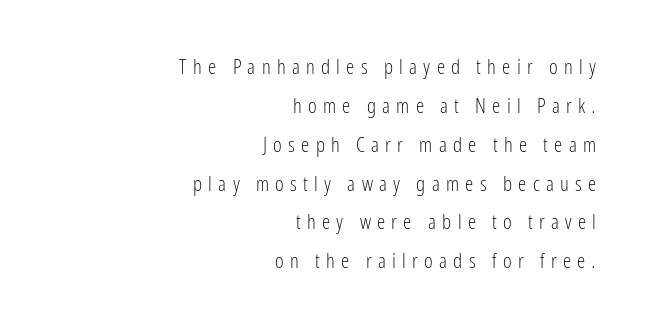
The setting favours the right margin, as signatures and pull-quotes sometimes do. Bare-footed words on every line. Ascenders rise straight up at ninety degrees. Display-style spreading of the glyphs; the letterfit is very open. No heavy texture on the line: the type isn't bold.
